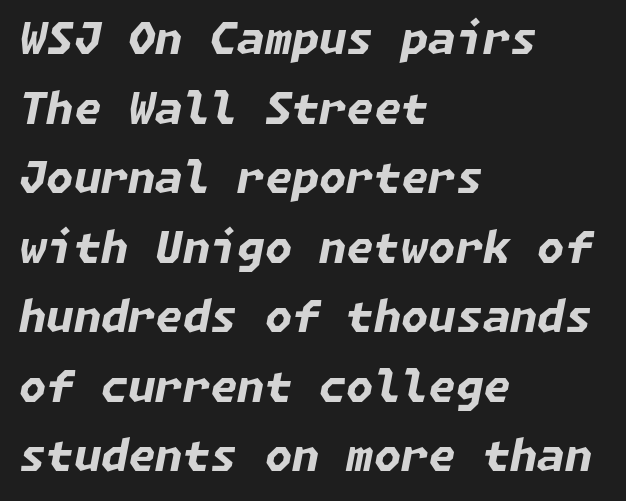
Q: Is the text bold? A: Yes.
Q: Is the text italic (slanted)? A: Yes, it leans right by about 11 degrees.
Q: Is the text underlined? A: No.
Q: How is the paragraph aligned? A: Left-aligned.
Q: Is the spacing between letters normal or unusually wide? A: Normal.
Q: Is the spacing between lines tight, normal or loose? A: Normal.
Q: Width (condensed, normal, or wide)? A: Normal.
Q: Stroke contrast? A: Low.
Q: x-height? A: Medium.
